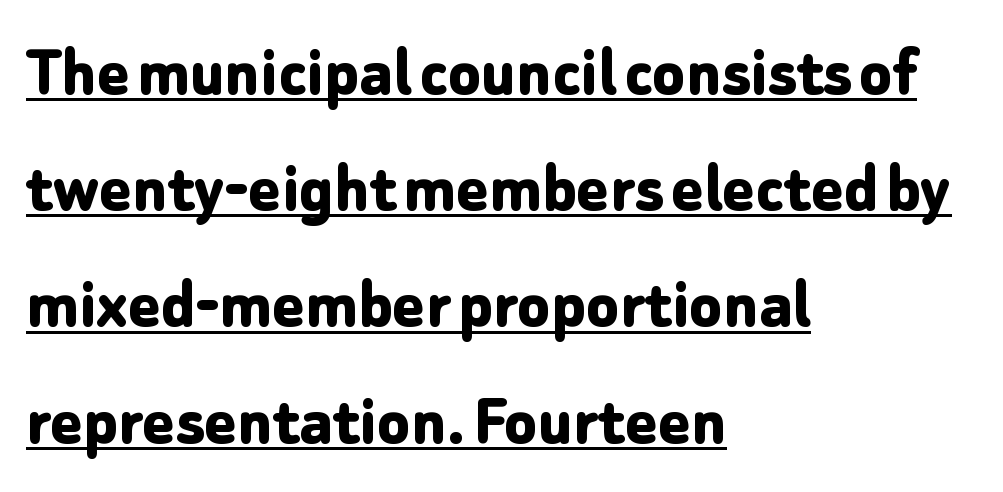
The image shows 75 px bold sans-serif type, upright; set left-aligned, normal line spacing (1.55x), normal letter spacing, underlined; low stroke contrast and a medium x-height.
